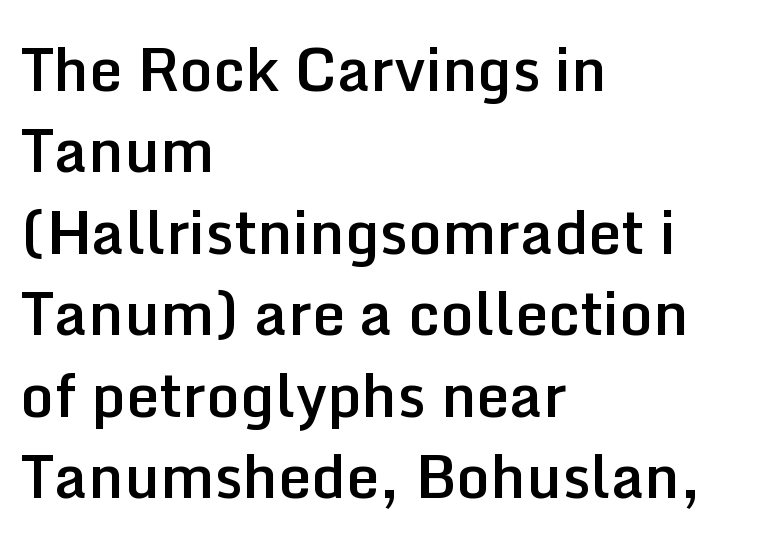
Leftover space on each line is placed entirely after the last word. The passage shown is typed in a proportional face where columns would drift. To sum up the face: it is a sans, with no serifs. Caption: standard tracking, unaltered.
